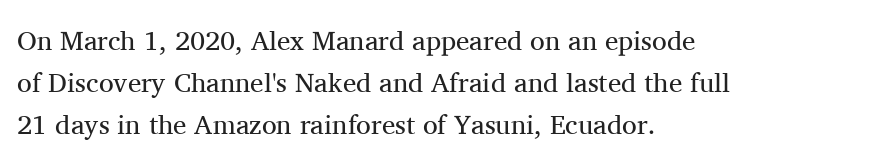
The image shows 27 px text type, upright; set left-aligned, normal line spacing (1.55x), normal letter spacing, not underlined.
